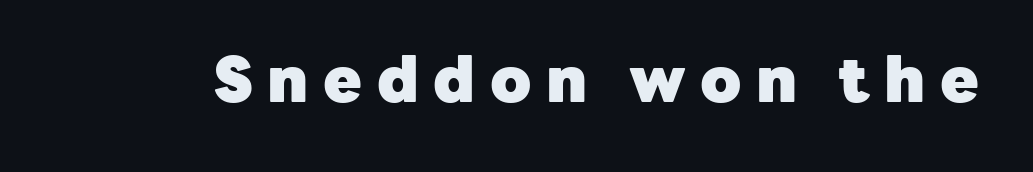
{"serif": "no", "italic": "no", "bold": "yes", "weight": "heavy", "width": "normal", "stroke_contrast": "low", "x_height": "medium", "monospaced": "no", "underline": "no", "letter_spacing": "wide", "letter_spacing_em": 0.23, "glyph_px": 63}
